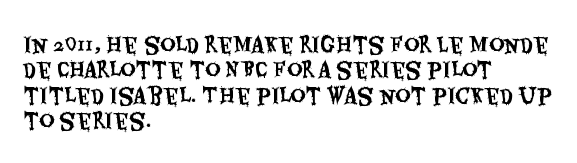
The image shows 21 px text type, upright; set left-aligned, line spacing 1.21x, normal letter spacing, not underlined.
